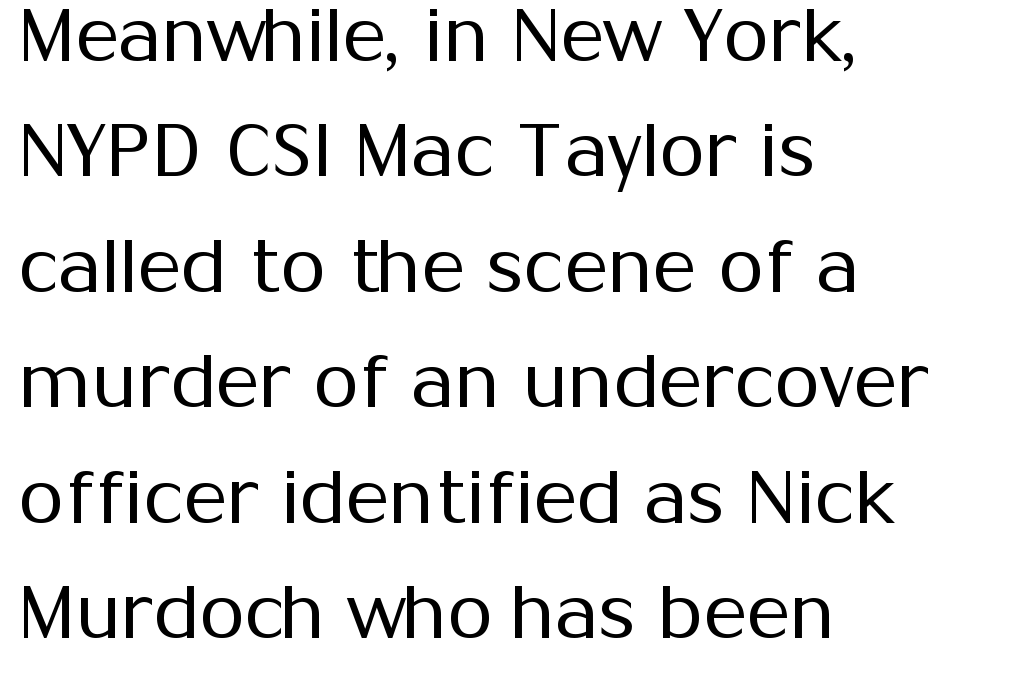
{"serif": "no", "italic": "no", "bold": "no", "weight": "regular", "width": "normal", "stroke_contrast": "medium", "x_height": "medium", "monospaced": "no", "underline": "no", "align": "left", "line_spacing": "normal", "line_spacing_ratio": 1.56, "letter_spacing": "normal", "letter_spacing_em": 0.0, "glyph_px": 74}
